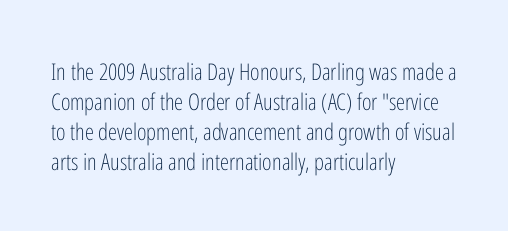
Q: Is the text bold? A: No.
Q: Is the text italic (slanted)? A: No, it is upright.
Q: Is the text underlined? A: No.
Q: How is the paragraph aligned? A: Left-aligned.
Q: Is the spacing between letters normal or unusually wide? A: Normal.
Q: Is the spacing between lines tight, normal or loose? A: Normal.
